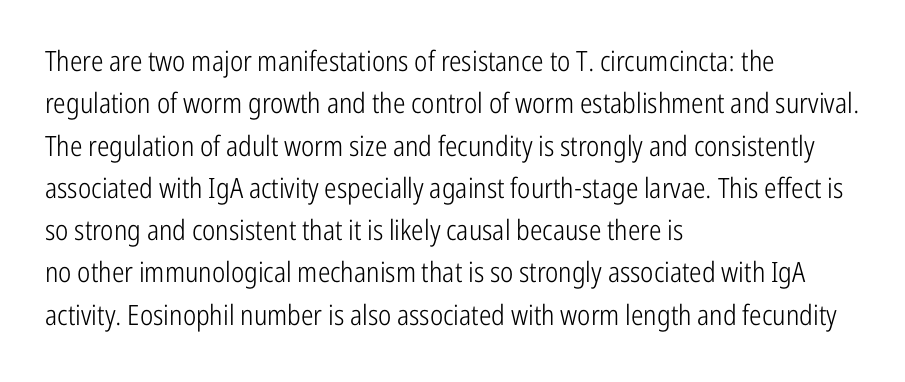
{"serif": "no", "italic": "no", "bold": "no", "weight": "light", "width": "condensed", "stroke_contrast": "low", "x_height": "medium", "monospaced": "no", "underline": "no", "align": "left", "line_spacing": "normal", "line_spacing_ratio": 1.51, "letter_spacing": "normal", "letter_spacing_em": 0.0, "glyph_px": 28}
